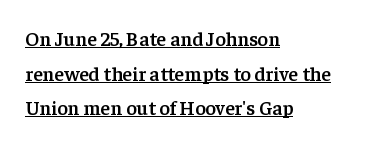
{"italic": "no", "bold": "semi", "underline": "yes", "align": "left", "line_spacing_ratio": 1.73, "letter_spacing": "normal", "letter_spacing_em": 0.0, "glyph_px": 20}
